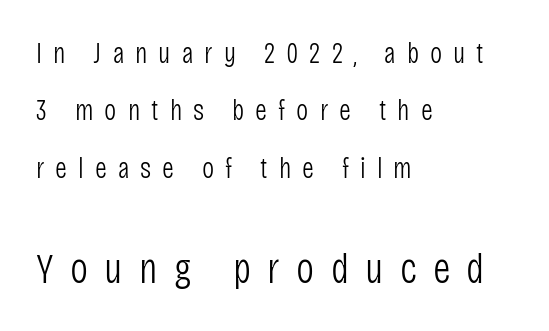
The image shows 43 px light, condensed sans-serif type, upright; set left-aligned, loose line spacing (1.98x), unusually wide letter spacing (+0.38 em), not underlined; the second (bottom) block is 1.48x larger; low stroke contrast and a large x-height.
